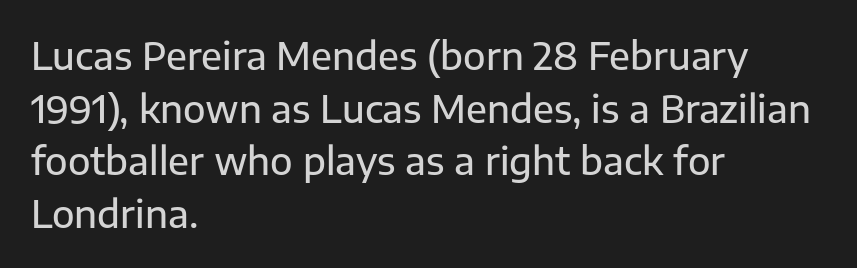
Anything drawn beneath the words? Only blank space. A sans-serif font was chosen for this passage. The type is set solid horizontally, with unmodified tracking. The rag falls on the right side of this text block. Varying glyph widths throughout — classic text-font behaviour.
